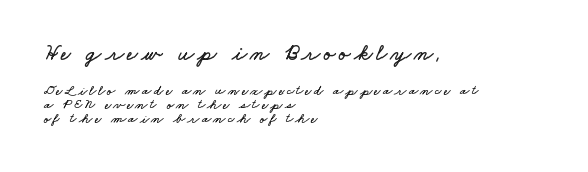
The image shows 22 px text type; set left-aligned, tight line spacing (1.01x), not underlined; the first (top) block is 1.57x larger.
